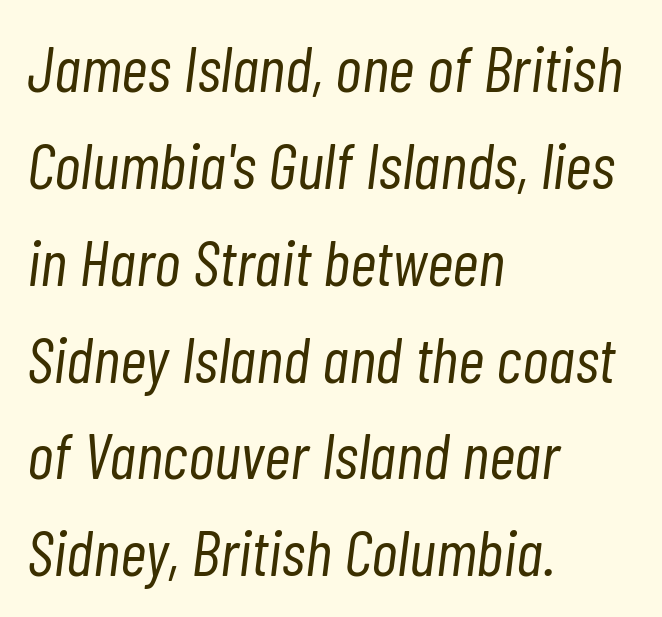
{"italic": "yes", "lean": "right", "slant_degrees": 7, "bold": "no", "weight": "light", "width": "condensed", "stroke_contrast": "low", "x_height": "medium", "monospaced": "no", "underline": "no", "align": "left", "line_spacing": "normal", "line_spacing_ratio": 1.49, "letter_spacing": "normal", "letter_spacing_em": 0.0, "glyph_px": 65}
